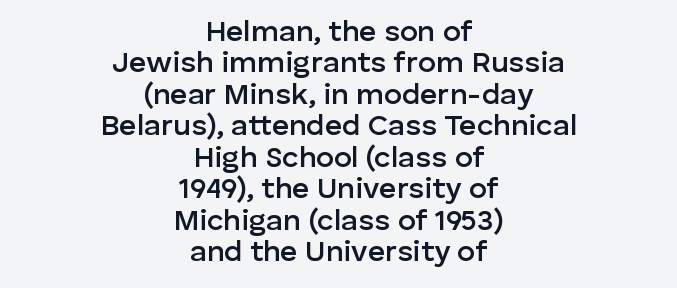
Q: Is the text bold? A: Semi-bold.
Q: Is the text italic (slanted)? A: No, it is upright.
Q: Is the typeface a serif or a sans-serif typeface? A: Sans-serif.
Q: Is the text underlined? A: No.
Q: How is the paragraph aligned? A: Centered.
Q: Is the spacing between letters normal or unusually wide? A: Normal.
Q: Is the spacing between lines tight, normal or loose? A: Tight.
Q: Width (condensed, normal, or wide)? A: Normal.
Q: Stroke contrast? A: Low.
Q: x-height? A: Medium.
Q: Monospaced? A: No.
